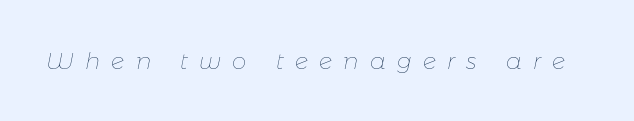
Q: Is the text bold? A: No.
Q: Is the text italic (slanted)? A: Yes, it leans right by about 11 degrees.
Q: Is the text underlined? A: No.
Q: Is the spacing between letters normal or unusually wide? A: Unusually wide.
